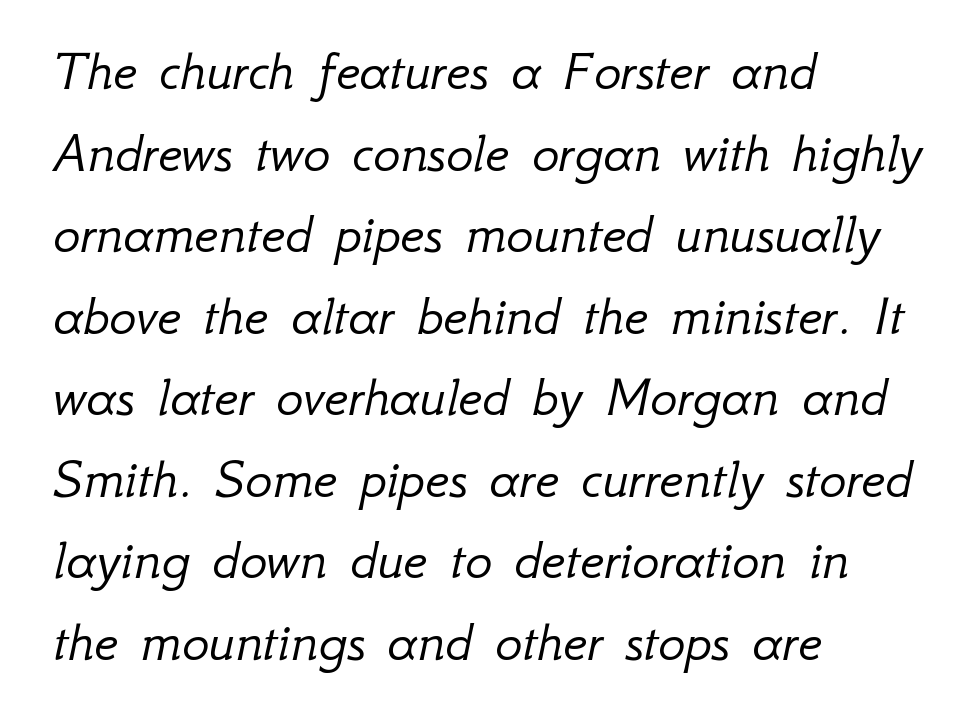
{"italic": "yes", "lean": "right", "slant_degrees": 12, "bold": "no", "weight": "light", "width": "normal", "stroke_contrast": "low", "x_height": "small", "monospaced": "no", "underline": "no", "align": "left", "line_spacing": "normal", "line_spacing_ratio": 1.43, "letter_spacing": "normal", "letter_spacing_em": 0.0, "glyph_px": 57}
